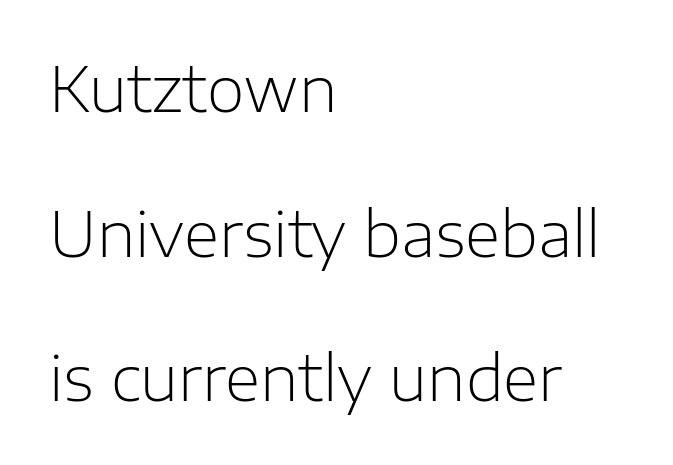
The image shows 61 px light sans-serif type, upright; set left-aligned, loose line spacing (2.37x), normal letter spacing, not underlined; low stroke contrast and a medium x-height.
